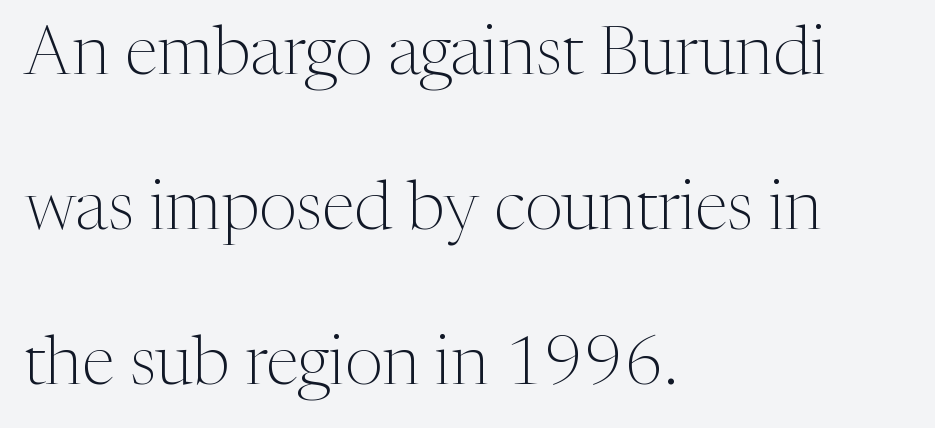
{"serif": "yes", "italic": "no", "bold": "no", "weight": "light", "width": "normal", "stroke_contrast": "medium", "x_height": "medium", "monospaced": "no", "underline": "no", "align": "left", "line_spacing": "loose", "line_spacing_ratio": 2.28, "letter_spacing": "normal", "letter_spacing_em": 0.0, "glyph_px": 68}
